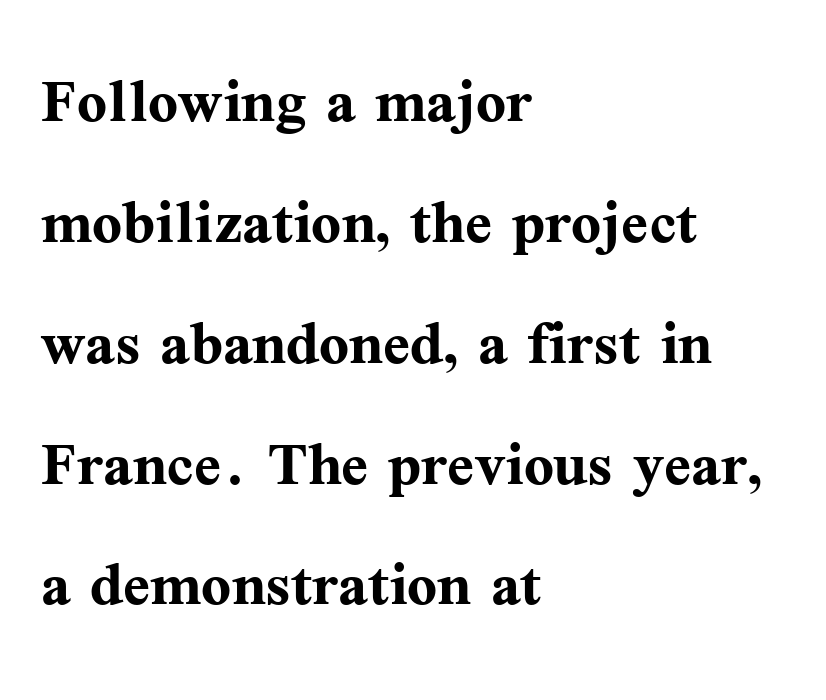
{"serif": "yes", "italic": "no", "bold": "yes", "weight": "semibold", "width": "normal", "stroke_contrast": "medium", "x_height": "medium", "monospaced": "no", "underline": "no", "align": "left", "line_spacing": "normal", "line_spacing_ratio": 1.53, "letter_spacing": "normal", "letter_spacing_em": 0.0, "glyph_px": 79}
